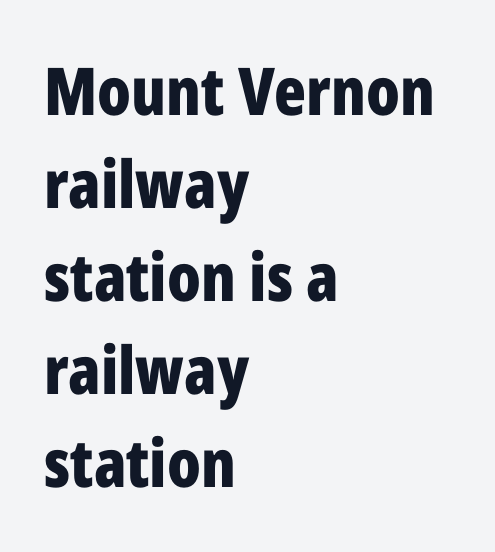
This rendering features lettering with no underline. Compared with a centered layout, this one pins lines to the left instead. Students, note that the glyphs here touch the page at normal intervals. The designer left line spacing at the default.
